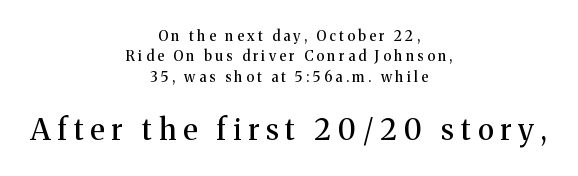
The image shows 29 px serif type, upright; set centered, normal line spacing (1.45x), unusually wide letter spacing (+0.24 em), not underlined; the second (bottom) block is 2.07x larger; medium stroke contrast and a medium x-height.
